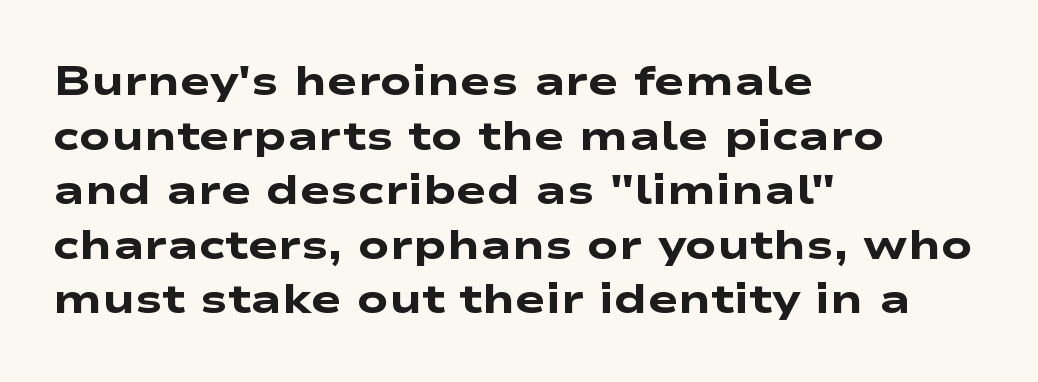
Character widths vary here, with narrow letters taking less room than wide ones. Unmarked baselines from the first word to the last. The rendering keeps characters at their native spacing. Leading matches the norm, producing a regular column. The lines in this sample share a left origin and differ only in where they stop.
